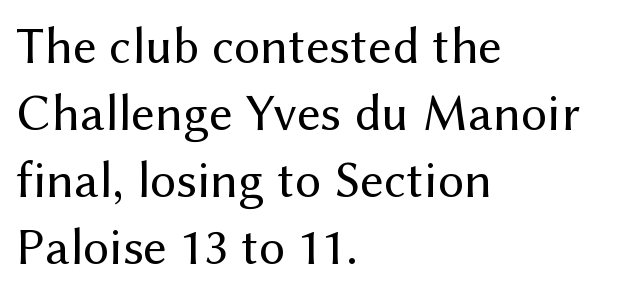
The space directly below the letters is spotless. The gaps between neighbouring characters are ordinary and unremarkable. Looks like regular typesetting: each glyph gets only the width it needs. Unlike italic type, these characters show no tilt at all.
